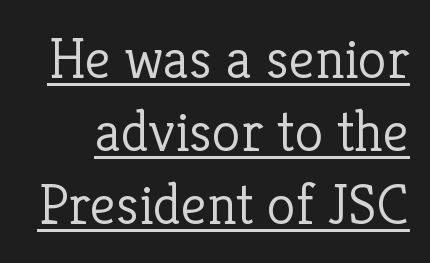
The image shows 58 px light serif type, upright; set normal line spacing (1.26x), normal letter spacing, underlined; low stroke contrast and a medium x-height.
